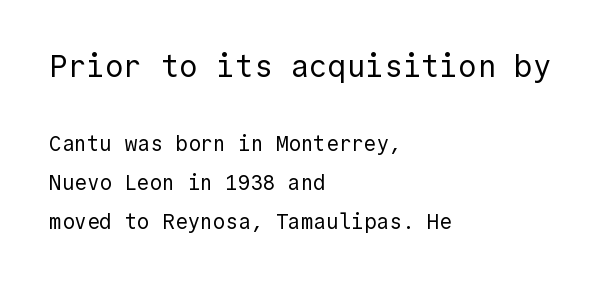
Q: Is the text bold? A: No.
Q: Is the text italic (slanted)? A: No, it is upright.
Q: Is the typeface a serif or a sans-serif typeface? A: Sans-serif.
Q: Is the text underlined? A: No.
Q: How is the paragraph aligned? A: Left-aligned.
Q: Is the spacing between letters normal or unusually wide? A: Normal.
Q: Which block of text is set in a larger size, the first (top) or the second (bottom)? A: The first (top) one.
Q: Width (condensed, normal, or wide)? A: Normal.
Q: x-height? A: Medium.
Q: Monospaced? A: Yes.
